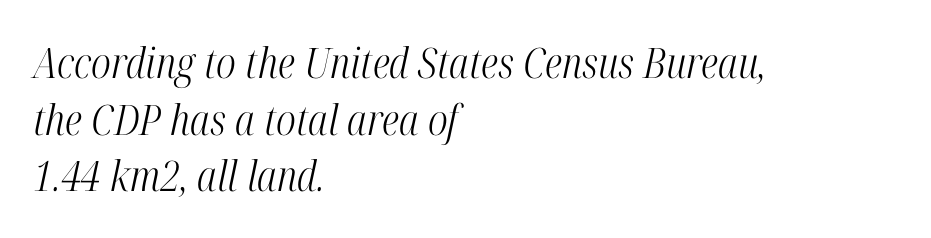
Q: Is the text bold? A: No.
Q: Is the text italic (slanted)? A: Yes, it leans right by about 12 degrees.
Q: Is the typeface a serif or a sans-serif typeface? A: Serif.
Q: Is the text underlined? A: No.
Q: How is the paragraph aligned? A: Left-aligned.
Q: Is the spacing between letters normal or unusually wide? A: Normal.
Q: Is the spacing between lines tight, normal or loose? A: Normal.
Q: Width (condensed, normal, or wide)? A: Condensed.
Q: Stroke contrast? A: High.
Q: x-height? A: Medium.
Q: Monospaced? A: No.
